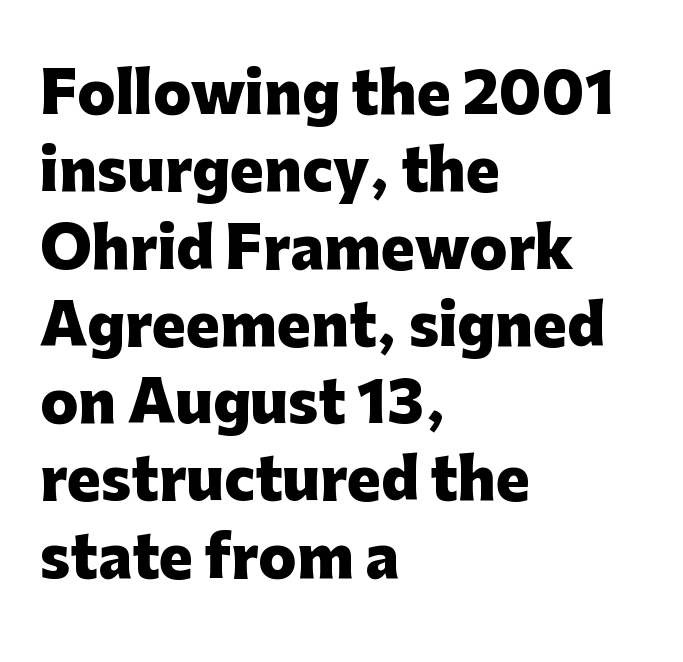
Vertical spacing — default. The paragraph has a hard left edge and a soft right edge. Rule under the text: the space is simply empty. In terms of letterform style, serifs are entirely absent. Character widths vary here, with narrow letters taking less room than wide ones. Characters remain perfectly vertical along every line.
